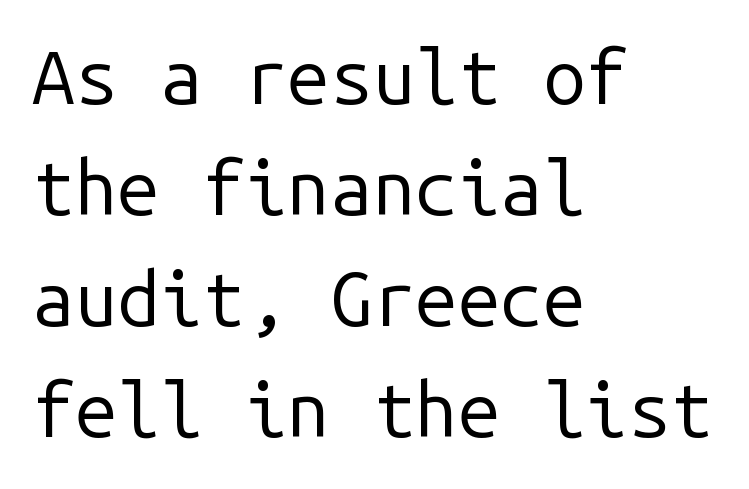
The image shows 76 px regular-weight sans-serif type, upright, monospaced; set left-aligned, normal line spacing (1.46x), normal letter spacing, not underlined; low stroke contrast and a medium x-height.
